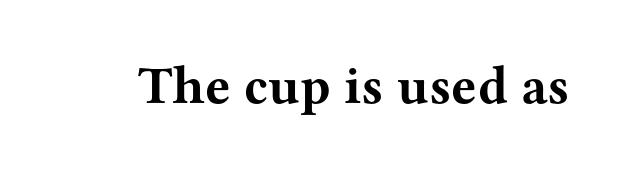
The image shows 53 px bold, wide serif type, upright; set normal letter spacing, not underlined; medium stroke contrast and a medium x-height.
